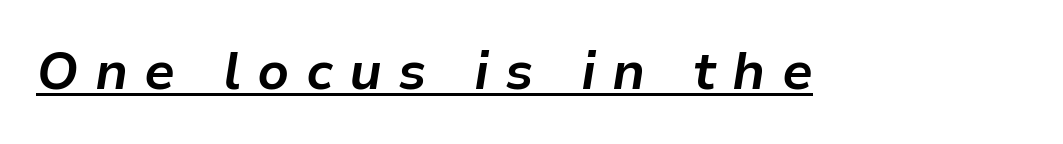
{"italic": "yes", "lean": "right", "slant_degrees": 9, "bold": "yes", "weight": "bold", "width": "normal", "stroke_contrast": "low", "x_height": "medium", "monospaced": "no", "underline": "yes", "letter_spacing": "wide", "letter_spacing_em": 0.31, "glyph_px": 52}
